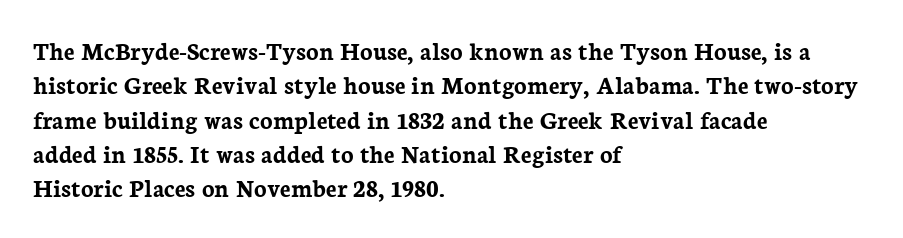
{"italic": "no", "bold": "yes", "underline": "no", "align": "left", "line_spacing": "normal", "line_spacing_ratio": 1.32, "letter_spacing": "normal", "letter_spacing_em": 0.0, "glyph_px": 26}
